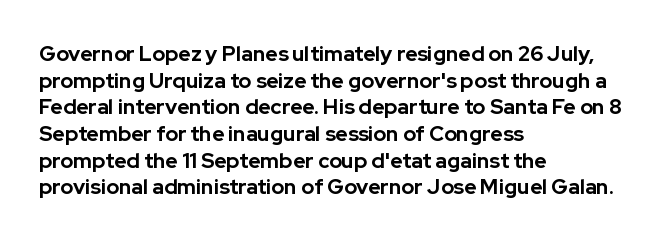
Honestly, the row spacing looks completely unremarkable. Posture: upright roman. Plenty of ink on the page — the face is bold. Typeset ragged right — the left edge is the straight one.
